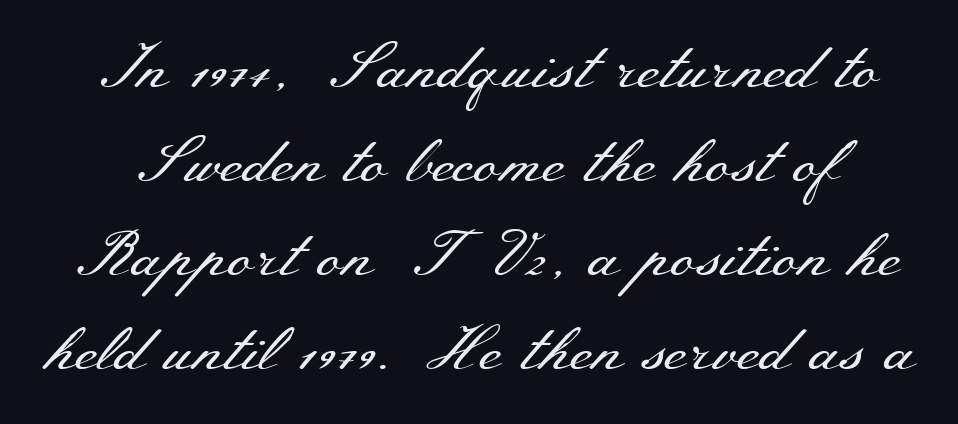
The image shows 63 px regular-weight, wide serif type; set normal line spacing (1.49x), normal letter spacing, not underlined; medium stroke contrast and a small x-height.
